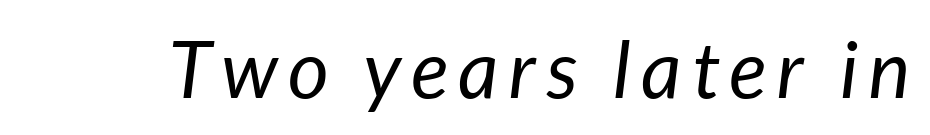
Q: Is the text bold? A: No.
Q: Is the text italic (slanted)? A: Yes, it leans right by about 7 degrees.
Q: Is the text underlined? A: No.
Q: Width (condensed, normal, or wide)? A: Normal.
Q: Stroke contrast? A: Low.
Q: x-height? A: Medium.
Q: Monospaced? A: No.
